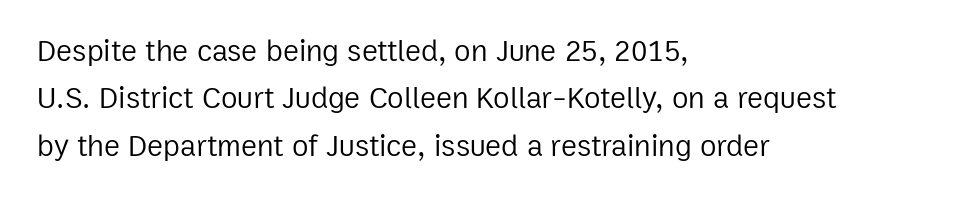
The image shows 30 px regular-weight sans-serif type, upright; set left-aligned, normal line spacing (1.58x), normal letter spacing, not underlined; low stroke contrast and a medium x-height.
